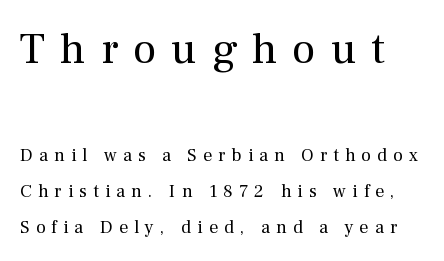
Varying glyph widths throughout — classic text-font behaviour. The passage shown stacks its lines with a broad gap. The glyphs in this specimen are seriffed. The gaps between neighbouring characters are conspicuously large. The gap between lines stays unmarked. The initial chunk of copy outweighs the following chunk in type size.
